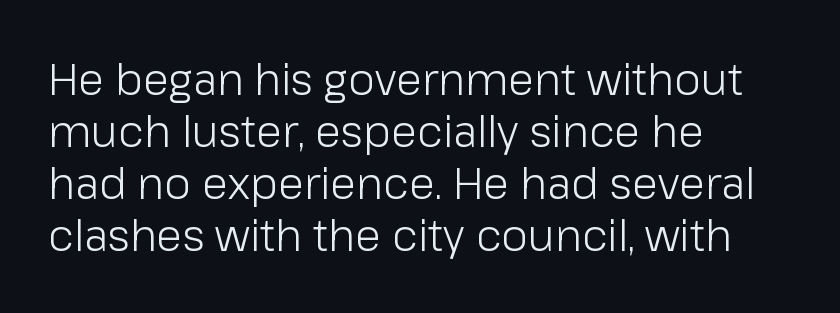
The image shows 43 px light sans-serif type, upright; set left-aligned, line spacing 1.21x, normal letter spacing, not underlined; low stroke contrast and a medium x-height.
